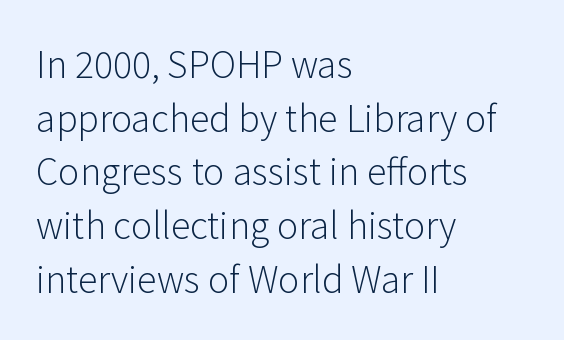
Q: Is the text bold? A: No.
Q: Is the text italic (slanted)? A: No, it is upright.
Q: Is the typeface a serif or a sans-serif typeface? A: Sans-serif.
Q: Is the text underlined? A: No.
Q: How is the paragraph aligned? A: Left-aligned.
Q: Is the spacing between letters normal or unusually wide? A: Normal.
Q: Is the spacing between lines tight, normal or loose? A: Normal.
Q: Width (condensed, normal, or wide)? A: Normal.
Q: Stroke contrast? A: Low.
Q: x-height? A: Medium.
Q: Monospaced? A: No.
